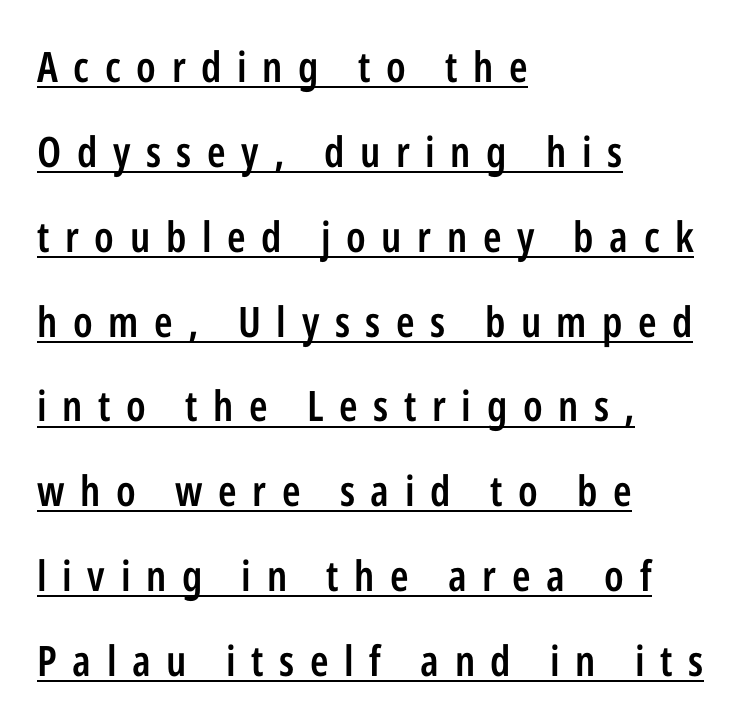
Q: Is the text bold? A: Semi-bold.
Q: Is the text italic (slanted)? A: No, it is upright.
Q: Is the typeface a serif or a sans-serif typeface? A: Sans-serif.
Q: Is the text underlined? A: Yes.
Q: How is the paragraph aligned? A: Left-aligned.
Q: Is the spacing between letters normal or unusually wide? A: Unusually wide.
Q: Is the spacing between lines tight, normal or loose? A: Loose.
Q: Width (condensed, normal, or wide)? A: Condensed.
Q: Stroke contrast? A: Low.
Q: x-height? A: Medium.
Q: Monospaced? A: No.
